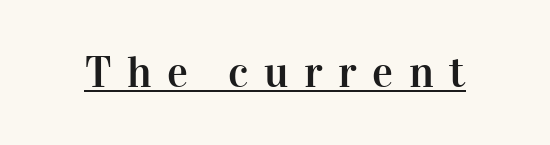
{"serif": "yes", "italic": "no", "width": "normal", "stroke_contrast": "high", "x_height": "medium", "monospaced": "no", "underline": "yes", "letter_spacing": "wide", "letter_spacing_em": 0.35, "glyph_px": 44}
